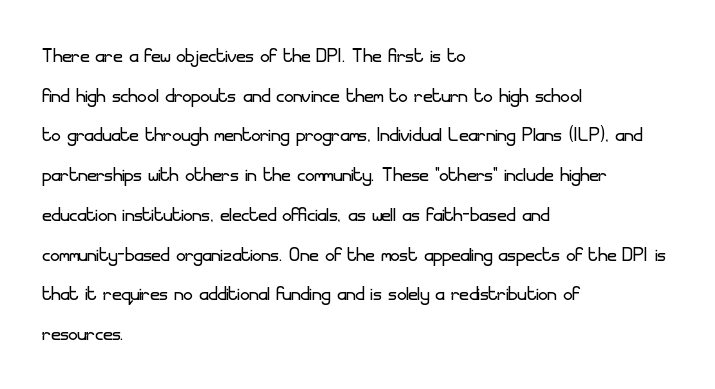
Q: Is the text bold? A: No.
Q: Is the text italic (slanted)? A: No, it is upright.
Q: Is the text underlined? A: No.
Q: How is the paragraph aligned? A: Left-aligned.
Q: Is the spacing between letters normal or unusually wide? A: Normal.
Q: Is the spacing between lines tight, normal or loose? A: Normal.
